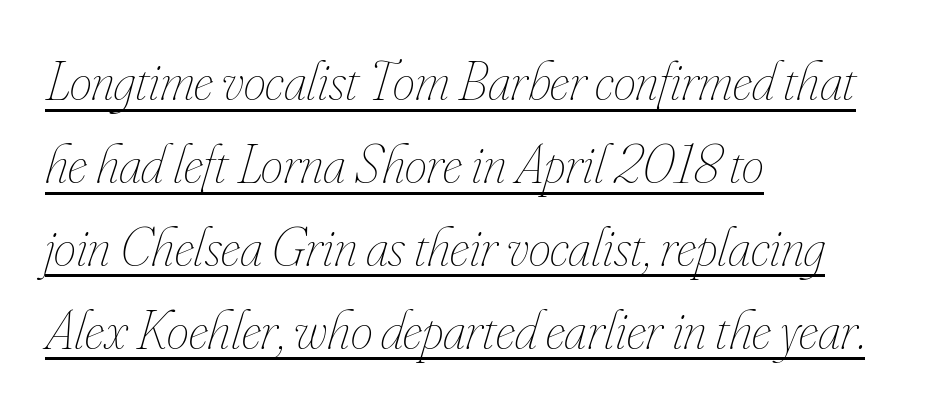
{"italic": "yes", "lean": "right", "slant_degrees": 16, "bold": "no", "weight": "thin", "width": "condensed", "stroke_contrast": "low", "x_height": "small", "monospaced": "no", "underline": "yes", "align": "left", "line_spacing": "normal", "line_spacing_ratio": 1.48, "letter_spacing": "normal", "letter_spacing_em": 0.0, "glyph_px": 56}
